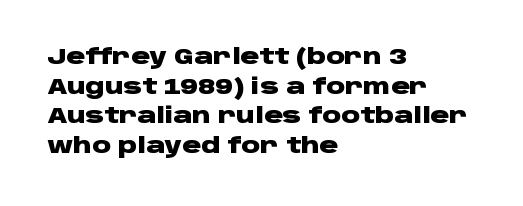
Q: Is the text bold? A: Yes.
Q: Is the text italic (slanted)? A: No, it is upright.
Q: Is the text underlined? A: No.
Q: How is the paragraph aligned? A: Left-aligned.
Q: Is the spacing between letters normal or unusually wide? A: Normal.
Q: Is the spacing between lines tight, normal or loose? A: Normal.
